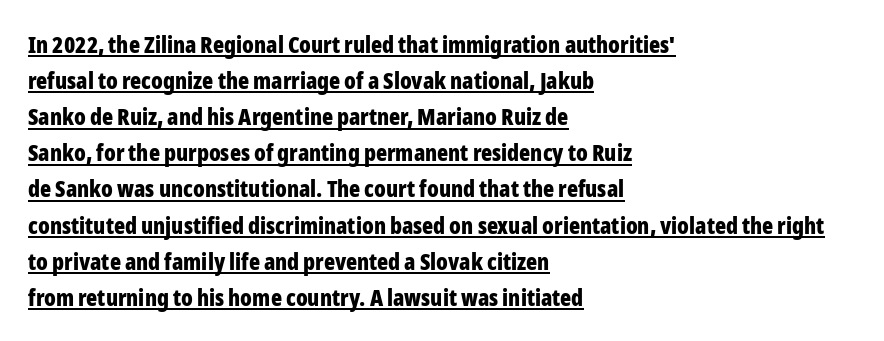
Glyph-to-glyph distance matches everyday printed text. The face used here has the dense, thick strokes of a bold. Rendered with straight, roman letterforms. Is the block centered? No — it sits flush against the left margin.
